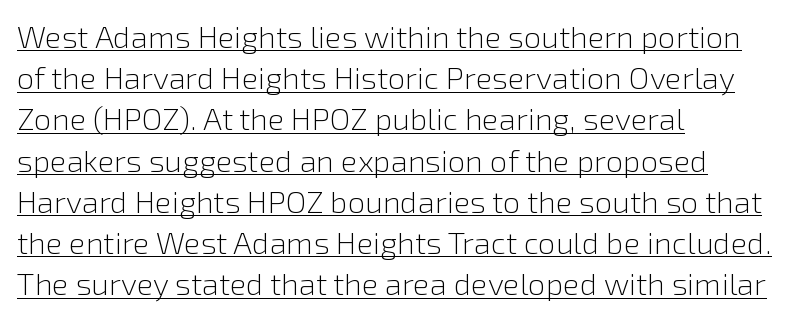
{"serif": "no", "italic": "no", "bold": "no", "weight": "light", "width": "normal", "stroke_contrast": "low", "x_height": "medium", "monospaced": "no", "underline": "yes", "align": "left", "line_spacing": "normal", "line_spacing_ratio": 1.33, "letter_spacing": "normal", "letter_spacing_em": 0.0, "glyph_px": 31}
